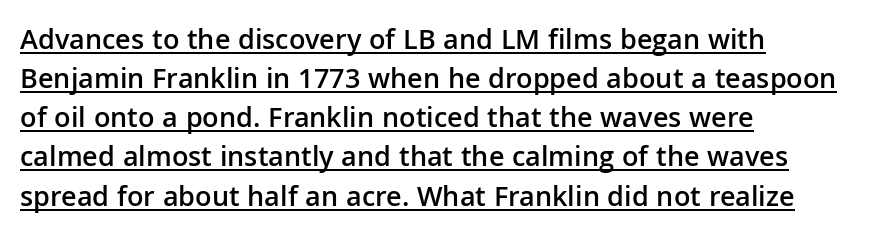
The image shows 29 px semibold sans-serif type, upright; set left-aligned, normal line spacing (1.35x), normal letter spacing, underlined; low stroke contrast and a medium x-height.
